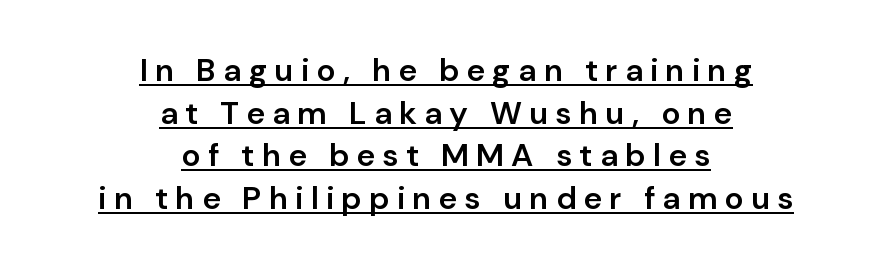
The rendering uses a semibold face; strokes are thickened but not to full bold. When letters stand straight like this, we call the style roman or upright. Line starts and ends both wander, symmetrically. This sample has the flowing, uneven cadence of proportional lettering. Check where the strokes stop: nothing finishes them off — pure sans.
